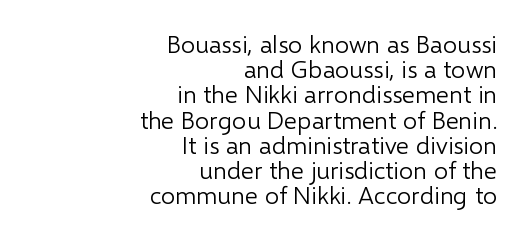
Q: Is the text bold? A: No.
Q: Is the text italic (slanted)? A: No, it is upright.
Q: Is the text underlined? A: No.
Q: How is the paragraph aligned? A: Right-aligned.
Q: Is the spacing between letters normal or unusually wide? A: Normal.
Q: Is the spacing between lines tight, normal or loose? A: Tight.
